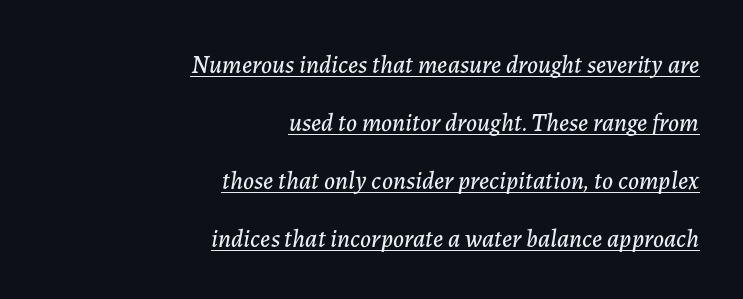
Q: Is the text italic (slanted)? A: Yes, it leans right by about 7 degrees.
Q: Is the text underlined? A: Yes.
Q: How is the paragraph aligned? A: Right-aligned.
Q: Is the spacing between letters normal or unusually wide? A: Normal.
Q: Is the spacing between lines tight, normal or loose? A: Loose.
